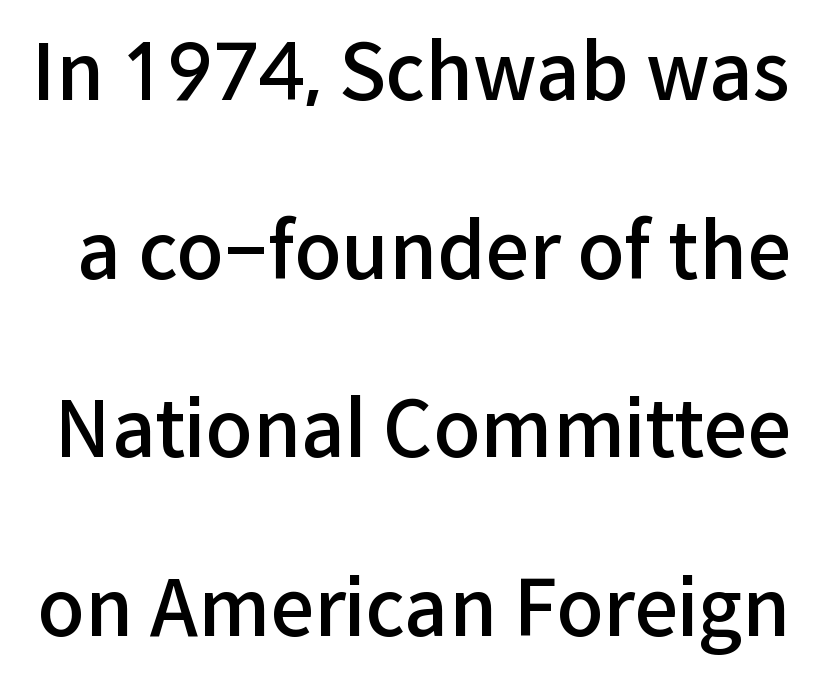
Q: Is the text bold? A: Semi-bold.
Q: Is the text italic (slanted)? A: No, it is upright.
Q: Is the typeface a serif or a sans-serif typeface? A: Sans-serif.
Q: Is the text underlined? A: No.
Q: Is the spacing between letters normal or unusually wide? A: Normal.
Q: Is the spacing between lines tight, normal or loose? A: Loose.
Q: Width (condensed, normal, or wide)? A: Normal.
Q: Stroke contrast? A: Low.
Q: x-height? A: Medium.
Q: Monospaced? A: No.
